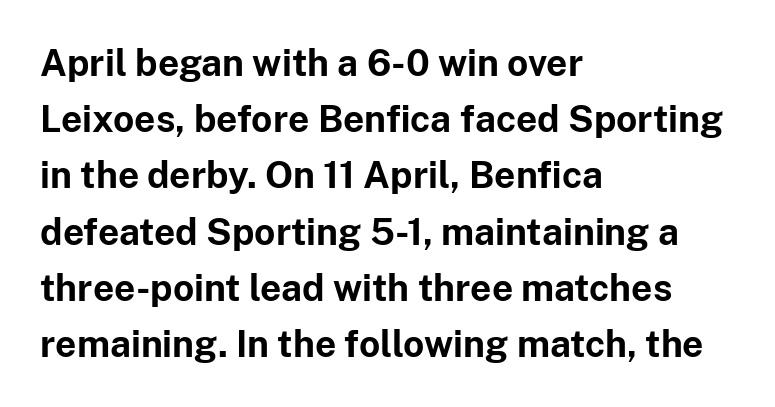
Q: Is the text bold? A: Yes.
Q: Is the text italic (slanted)? A: No, it is upright.
Q: Is the typeface a serif or a sans-serif typeface? A: Sans-serif.
Q: Is the text underlined? A: No.
Q: How is the paragraph aligned? A: Left-aligned.
Q: Is the spacing between letters normal or unusually wide? A: Normal.
Q: Is the spacing between lines tight, normal or loose? A: Normal.
Q: Width (condensed, normal, or wide)? A: Normal.
Q: Stroke contrast? A: Low.
Q: x-height? A: Medium.
Q: Monospaced? A: No.
